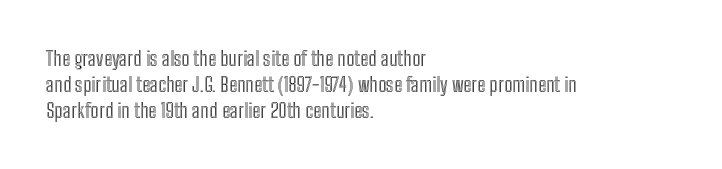
The image shows 20 px text type, upright; set left-aligned, normal line spacing (1.29x), normal letter spacing, not underlined.
